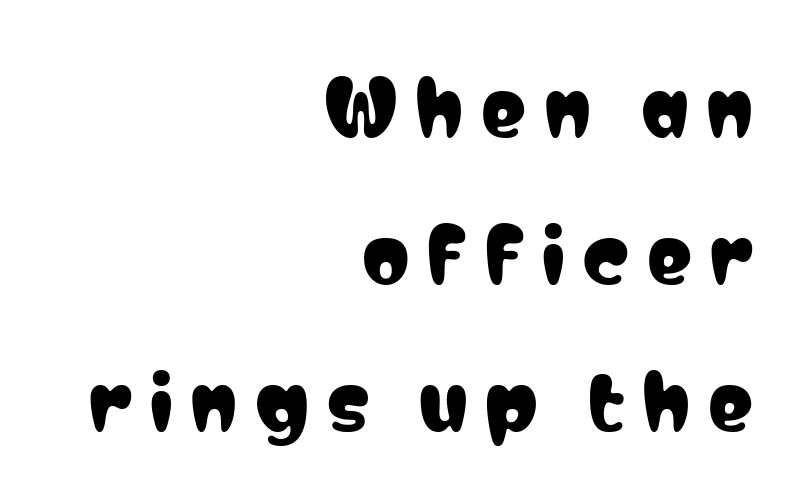
This sample uses a sans-serif face. Upright lettering throughout. Type without underlining. The letterforms stand isolated, each surrounded by extra space. Regarding leading, the lines here are spaced well apart. The rendering uses natural spacing where letterforms have individual widths.
